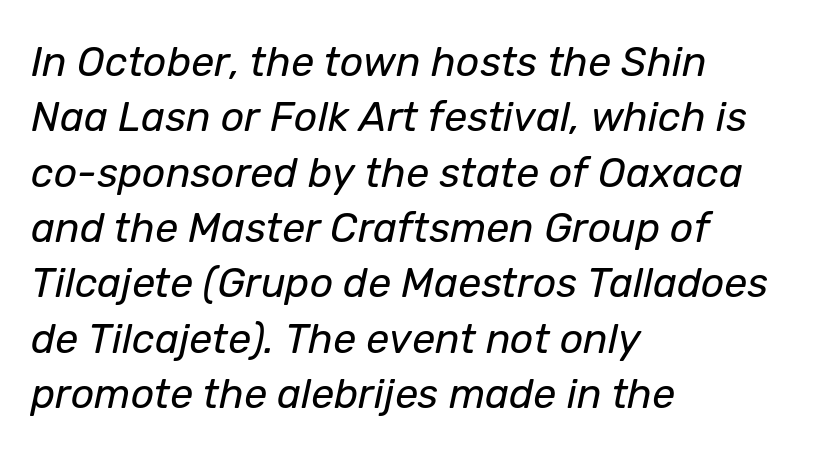
{"italic": "yes", "lean": "right", "slant_degrees": 12, "bold": "no", "weight": "regular", "width": "normal", "stroke_contrast": "low", "x_height": "medium", "monospaced": "no", "underline": "no", "align": "left", "line_spacing": "normal", "line_spacing_ratio": 1.35, "letter_spacing": "normal", "letter_spacing_em": 0.0, "glyph_px": 41}
